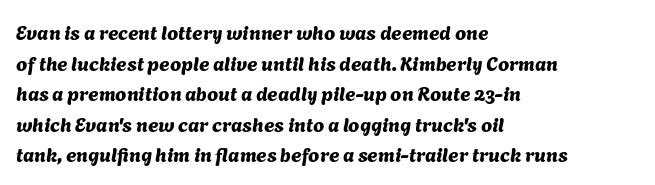
{"underline": "no", "align": "left", "line_spacing": "normal", "line_spacing_ratio": 1.53, "letter_spacing": "normal", "letter_spacing_em": 0.0, "glyph_px": 20}
